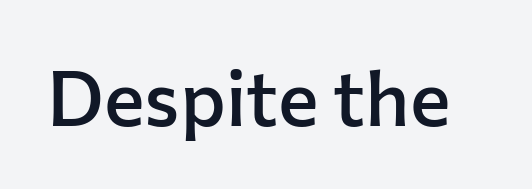
This is sans-serif lettering, the kind often seen on screens and signage. The passage shown is semibold, sitting just below true bold. Varying glyph widths throughout — classic text-font behaviour. Underline: absent.
